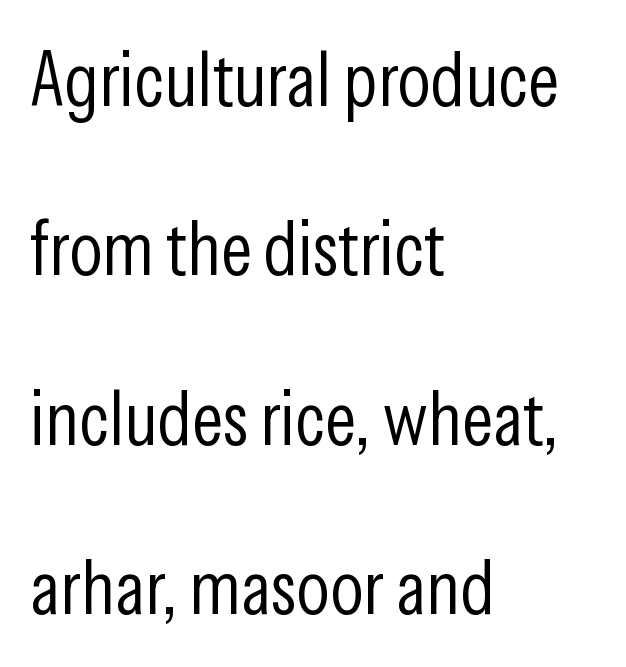
Q: Is the text bold? A: No.
Q: Is the text italic (slanted)? A: No, it is upright.
Q: Is the typeface a serif or a sans-serif typeface? A: Sans-serif.
Q: Is the text underlined? A: No.
Q: How is the paragraph aligned? A: Left-aligned.
Q: Is the spacing between letters normal or unusually wide? A: Normal.
Q: Is the spacing between lines tight, normal or loose? A: Loose.
Q: Width (condensed, normal, or wide)? A: Condensed.
Q: Stroke contrast? A: Low.
Q: x-height? A: Medium.
Q: Monospaced? A: No.
